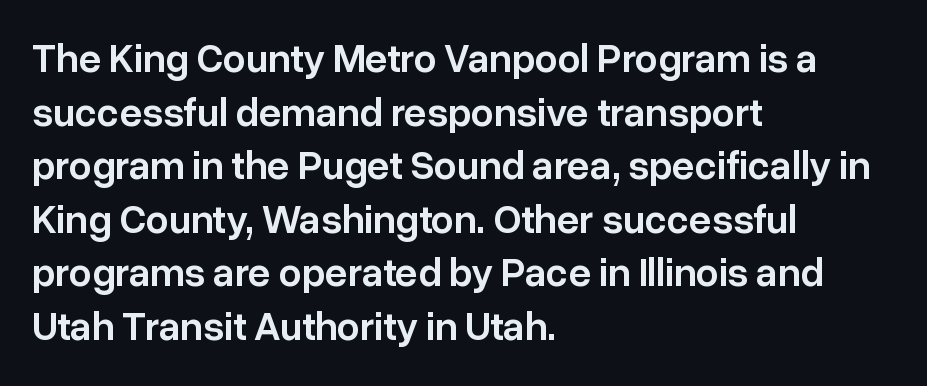
The image shows 40 px semibold sans-serif type, upright; set left-aligned, normal line spacing (1.34x), normal letter spacing, not underlined; low stroke contrast and a medium x-height.
